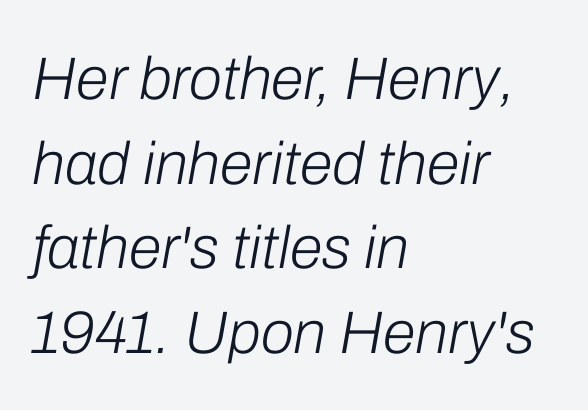
Q: Is the text bold? A: No.
Q: Is the text italic (slanted)? A: Yes, it leans right by about 10 degrees.
Q: Is the text underlined? A: No.
Q: How is the paragraph aligned? A: Left-aligned.
Q: Is the spacing between letters normal or unusually wide? A: Normal.
Q: Is the spacing between lines tight, normal or loose? A: Normal.
Q: Width (condensed, normal, or wide)? A: Normal.
Q: Stroke contrast? A: Low.
Q: x-height? A: Medium.
Q: Monospaced? A: No.
